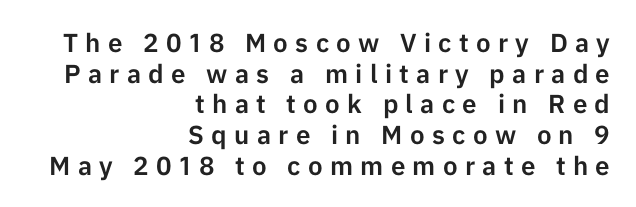
The letters stand straight up with perfectly vertical stems. All the whitespace from short lines collects on the left. Underlining? Definitely not there. Letter spacing: wide.
